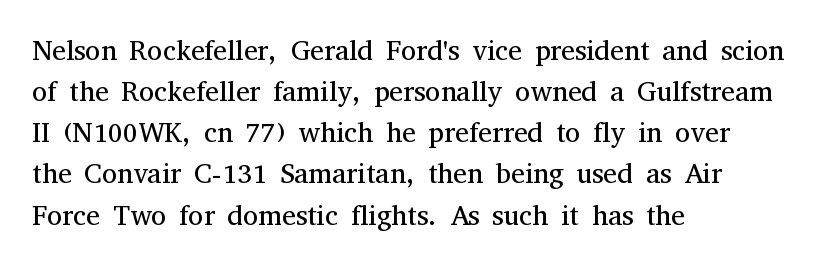
The words here are not underlined. This sample has the flowing, uneven cadence of proportional lettering. This is the regular roman posture of the typeface. Each line starts at the same left margin while the right side varies. Successive baselines arrive at the customary interval.
